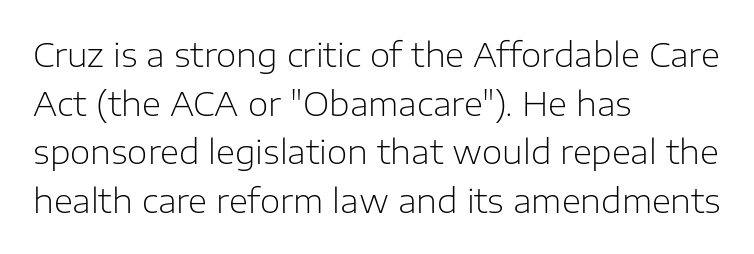
Q: Is the text bold? A: No.
Q: Is the text italic (slanted)? A: No, it is upright.
Q: Is the typeface a serif or a sans-serif typeface? A: Sans-serif.
Q: Is the text underlined? A: No.
Q: How is the paragraph aligned? A: Left-aligned.
Q: Is the spacing between letters normal or unusually wide? A: Normal.
Q: Is the spacing between lines tight, normal or loose? A: Normal.
Q: Width (condensed, normal, or wide)? A: Normal.
Q: Stroke contrast? A: Low.
Q: x-height? A: Medium.
Q: Monospaced? A: No.
